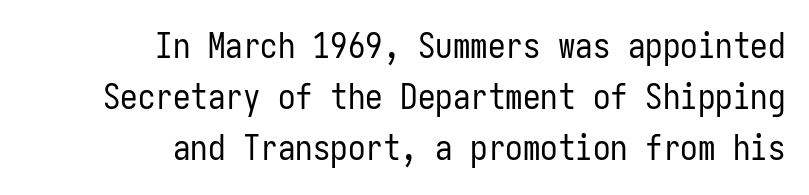
Q: Is the text bold? A: No.
Q: Is the text italic (slanted)? A: No, it is upright.
Q: Is the typeface a serif or a sans-serif typeface? A: Sans-serif.
Q: Is the text underlined? A: No.
Q: How is the paragraph aligned? A: Right-aligned.
Q: Is the spacing between letters normal or unusually wide? A: Normal.
Q: Is the spacing between lines tight, normal or loose? A: Normal.
Q: Width (condensed, normal, or wide)? A: Condensed.
Q: Stroke contrast? A: Low.
Q: x-height? A: Medium.
Q: Monospaced? A: Yes.
